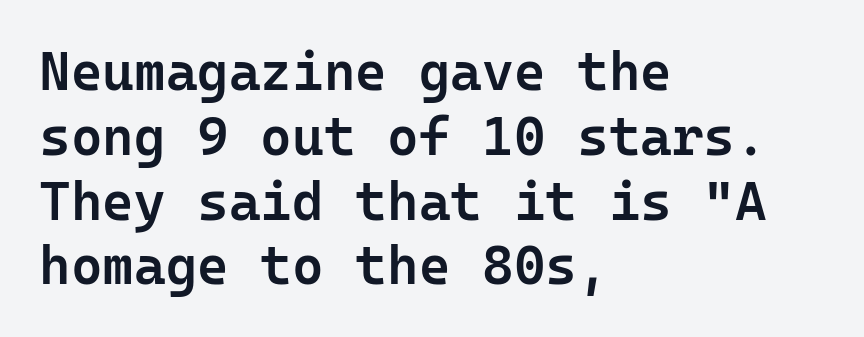
What stands out about the letter spacing? Nothing — it is the standard amount. If you drew a line through each stem, it would be perfectly vertical. Where is the straight margin? On the left. The designer went with a sans here, leaving each stem footless. Students, this is semibold: more ink than regular, less than bold. Here the designer chose a console-style face with uniform glyph widths.
